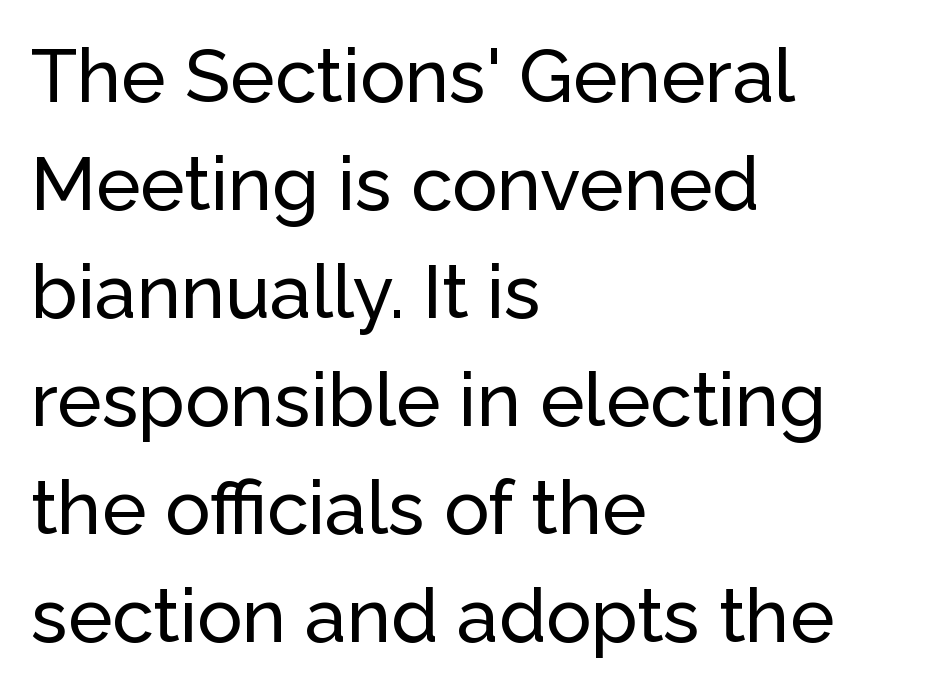
Q: Is the text italic (slanted)? A: No, it is upright.
Q: Is the typeface a serif or a sans-serif typeface? A: Sans-serif.
Q: Is the text underlined? A: No.
Q: How is the paragraph aligned? A: Left-aligned.
Q: Is the spacing between letters normal or unusually wide? A: Normal.
Q: Is the spacing between lines tight, normal or loose? A: Normal.
Q: Width (condensed, normal, or wide)? A: Normal.
Q: Stroke contrast? A: Low.
Q: x-height? A: Medium.
Q: Monospaced? A: No.
